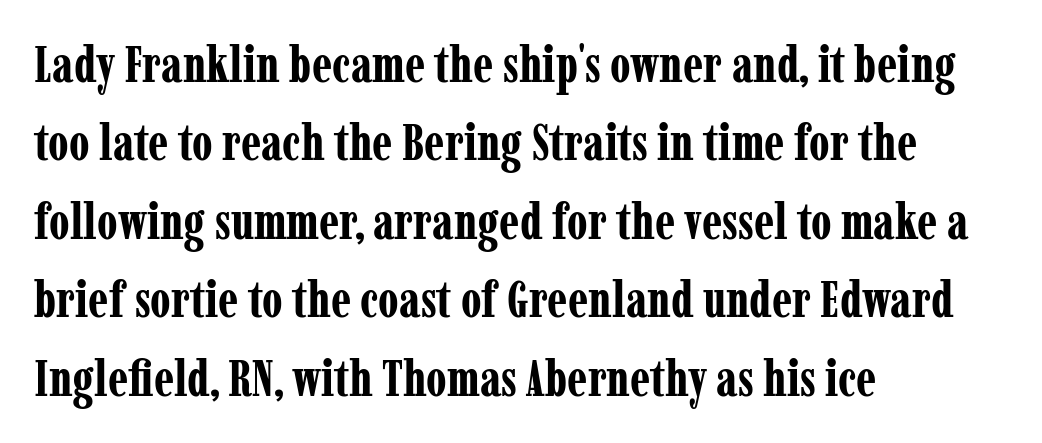
Q: Is the text bold? A: Yes.
Q: Is the text italic (slanted)? A: No, it is upright.
Q: Is the typeface a serif or a sans-serif typeface? A: Serif.
Q: Is the text underlined? A: No.
Q: How is the paragraph aligned? A: Left-aligned.
Q: Is the spacing between letters normal or unusually wide? A: Normal.
Q: Is the spacing between lines tight, normal or loose? A: Normal.
Q: Width (condensed, normal, or wide)? A: Condensed.
Q: Stroke contrast? A: Low.
Q: x-height? A: Medium.
Q: Monospaced? A: No.
